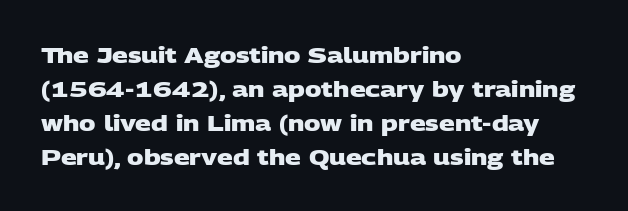
Q: Is the text bold? A: Yes.
Q: Is the text underlined? A: No.
Q: How is the paragraph aligned? A: Left-aligned.
Q: Is the spacing between letters normal or unusually wide? A: Normal.
Q: Is the spacing between lines tight, normal or loose? A: Normal.
